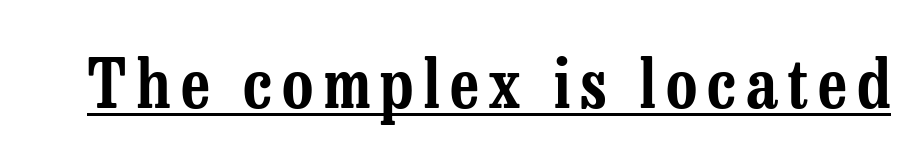
The image shows 68 px condensed serif type, upright; set underlined; low stroke contrast and a medium x-height.
